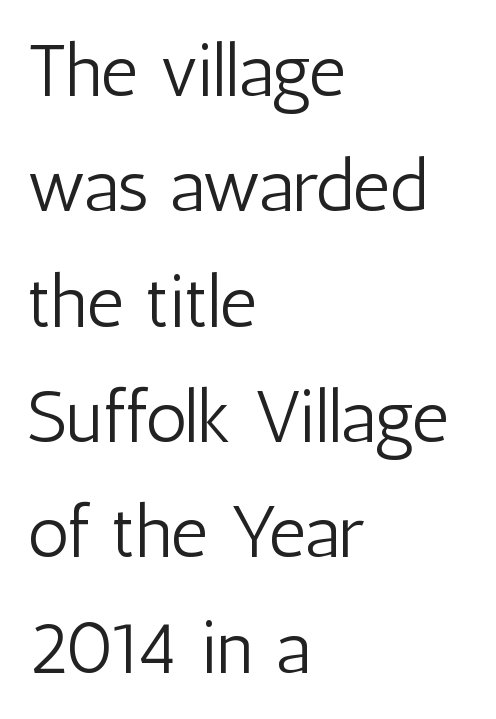
{"serif": "no", "italic": "no", "bold": "no", "weight": "light", "width": "condensed", "stroke_contrast": "low", "x_height": "medium", "monospaced": "no", "underline": "no", "align": "left", "line_spacing": "normal", "line_spacing_ratio": 1.58, "letter_spacing": "normal", "letter_spacing_em": 0.0, "glyph_px": 73}
